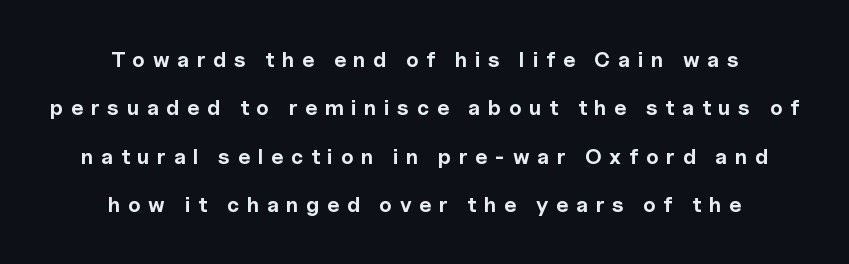
Q: Is the text bold? A: Yes.
Q: Is the text italic (slanted)? A: No, it is upright.
Q: Is the text underlined? A: No.
Q: How is the paragraph aligned? A: Centered.
Q: Is the spacing between letters normal or unusually wide? A: Unusually wide.
Q: Is the spacing between lines tight, normal or loose? A: Loose.
